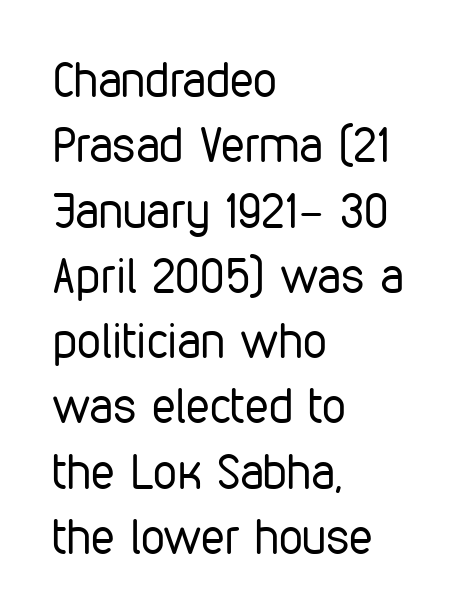
{"serif": "no", "italic": "no", "bold": "no", "weight": "regular", "width": "condensed", "stroke_contrast": "low", "x_height": "medium", "monospaced": "no", "underline": "no", "align": "left", "line_spacing": "normal", "line_spacing_ratio": 1.36, "letter_spacing": "normal", "letter_spacing_em": 0.0, "glyph_px": 48}
